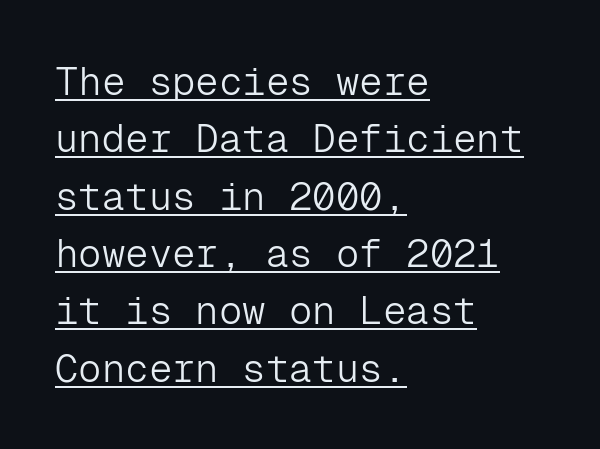
{"serif": "no", "italic": "no", "bold": "no", "weight": "light", "width": "normal", "stroke_contrast": "low", "x_height": "medium", "monospaced": "yes", "underline": "yes", "align": "left", "line_spacing": "normal", "line_spacing_ratio": 1.47, "letter_spacing": "normal", "letter_spacing_em": 0.0, "glyph_px": 39}
